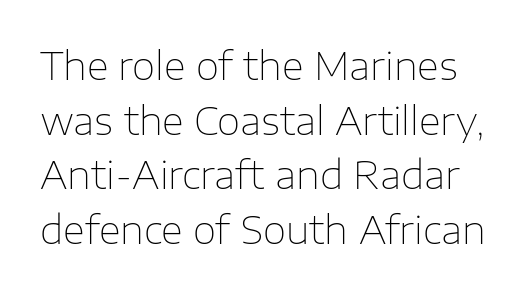
The image shows 38 px thin sans-serif type, upright; set normal line spacing (1.44x), normal letter spacing, not underlined; low stroke contrast and a medium x-height.
